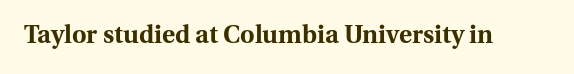
Underlining? Definitely not there. Strong, thick strokes mark this as bold type. This sample uses an upright cut, with every glyph sitting square on the baseline. A typesetter would call this zero additional tracking.
